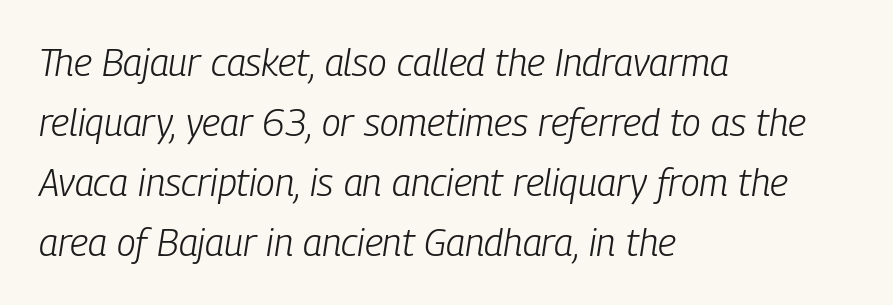
{"italic": "yes", "lean": "right", "slant_degrees": 9, "bold": "no", "weight": "light", "width": "condensed", "stroke_contrast": "low", "x_height": "medium", "monospaced": "no", "underline": "no", "align": "left", "line_spacing": "normal", "line_spacing_ratio": 1.58, "letter_spacing": "normal", "letter_spacing_em": 0.0, "glyph_px": 38}
